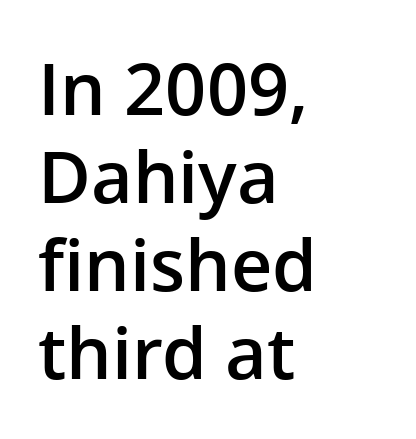
The type is set solid horizontally, with unmodified tracking. Characters remain perfectly vertical along every line. Set as a demibold, roughly 600 on the weight scale. You can tell from the bare stems that sans-serif type was used. Line starts are locked; line ends wander.
